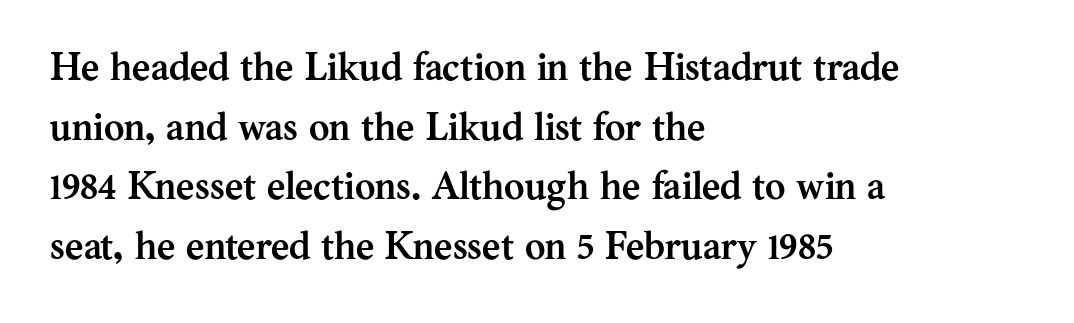
The image shows 39 px semibold serif type, upright; set left-aligned, normal line spacing (1.53x), normal letter spacing, not underlined; medium stroke contrast and a medium x-height.
